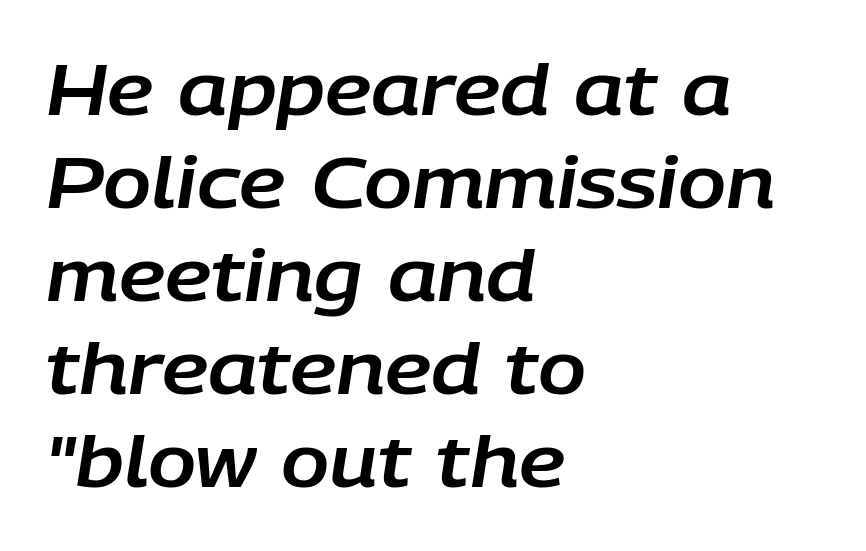
{"italic": "yes", "lean": "right", "slant_degrees": 9, "width": "normal", "stroke_contrast": "low", "x_height": "large", "monospaced": "no", "underline": "no", "align": "left", "line_spacing": "normal", "line_spacing_ratio": 1.31, "letter_spacing": "normal", "letter_spacing_em": 0.0, "glyph_px": 71}
